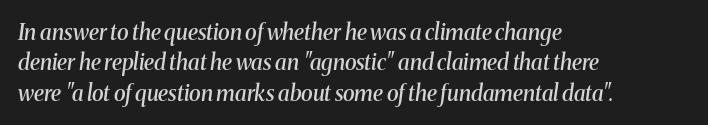
{"italic": "yes", "lean": "right", "slant_degrees": 8, "bold": "semi", "underline": "no", "align": "left", "line_spacing": "normal", "line_spacing_ratio": 1.38, "letter_spacing": "normal", "letter_spacing_em": 0.0, "glyph_px": 22}
